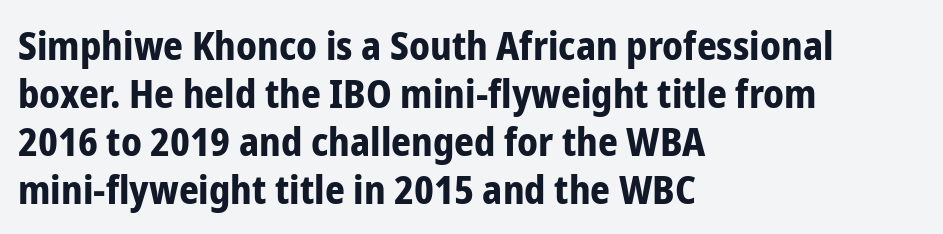
Q: Is the text bold? A: Yes.
Q: Is the text italic (slanted)? A: No, it is upright.
Q: Is the typeface a serif or a sans-serif typeface? A: Sans-serif.
Q: Is the text underlined? A: No.
Q: How is the paragraph aligned? A: Left-aligned.
Q: Is the spacing between letters normal or unusually wide? A: Normal.
Q: Width (condensed, normal, or wide)? A: Condensed.
Q: Stroke contrast? A: Low.
Q: x-height? A: Medium.
Q: Monospaced? A: No.
